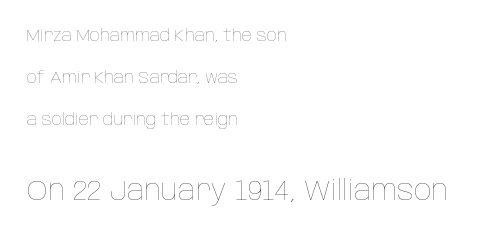
Q: Is the text bold? A: No.
Q: Is the text italic (slanted)? A: No, it is upright.
Q: Is the text underlined? A: No.
Q: How is the paragraph aligned? A: Left-aligned.
Q: Is the spacing between letters normal or unusually wide? A: Normal.
Q: Is the spacing between lines tight, normal or loose? A: Loose.
Q: Which block of text is set in a larger size, the first (top) or the second (bottom)? A: The second (bottom) one.
Q: Width (condensed, normal, or wide)? A: Condensed.
Q: Stroke contrast? A: Low.
Q: x-height? A: Large.
Q: Monospaced? A: No.
